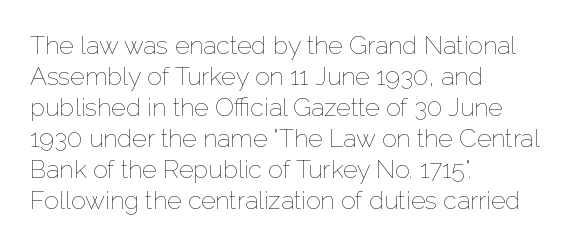
{"italic": "no", "bold": "no", "underline": "no", "align": "left", "line_spacing_ratio": 1.24, "letter_spacing": "normal", "letter_spacing_em": 0.0, "glyph_px": 25}
